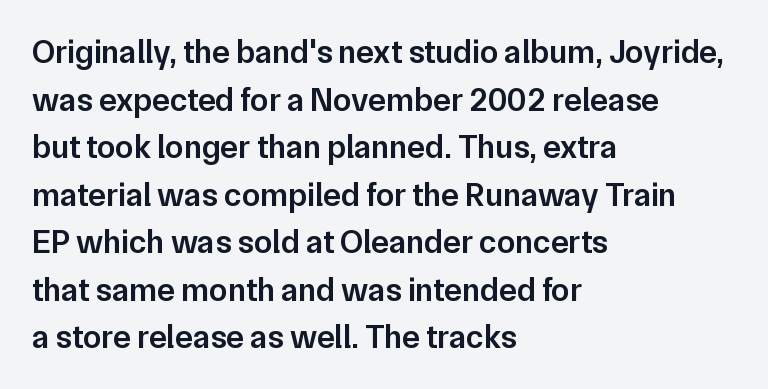
Q: Is the text bold? A: Semi-bold.
Q: Is the text italic (slanted)? A: No, it is upright.
Q: Is the typeface a serif or a sans-serif typeface? A: Sans-serif.
Q: Is the text underlined? A: No.
Q: How is the paragraph aligned? A: Left-aligned.
Q: Is the spacing between letters normal or unusually wide? A: Normal.
Q: Is the spacing between lines tight, normal or loose? A: Normal.
Q: Width (condensed, normal, or wide)? A: Normal.
Q: Stroke contrast? A: Low.
Q: x-height? A: Medium.
Q: Monospaced? A: No.
